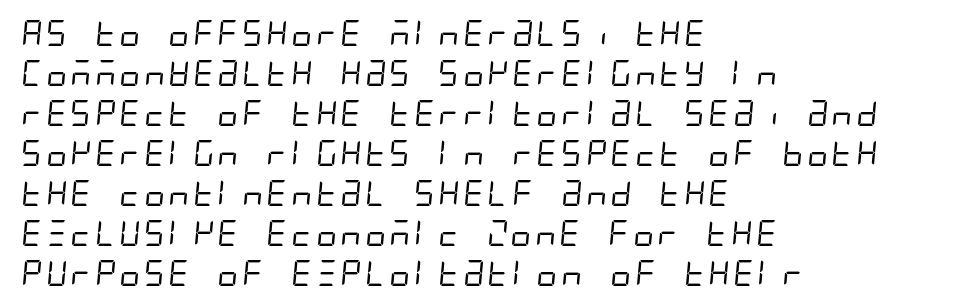
The image shows 26 px text type; set left-aligned, normal line spacing (1.54x), normal letter spacing, not underlined.
